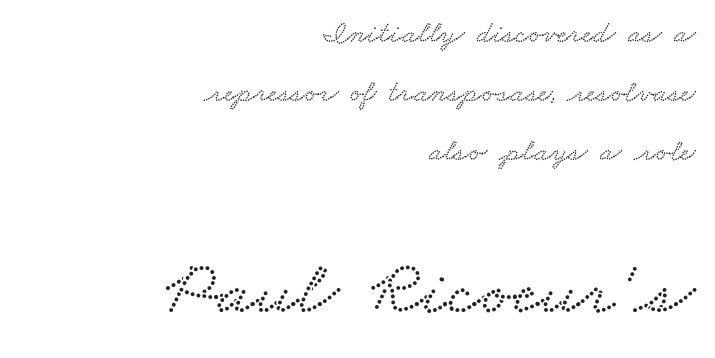
The face used here is proportionally spaced, like ordinary book or web type. Descender tails drop into unmarked territory. Small over large — that's the arrangement of the two blocks here. Tracking here is standard; glyphs follow each other at the usual distance. How would I describe the line gaps? Wide and relaxed. Horizontally, the lines are justified to the trailing edge only.
